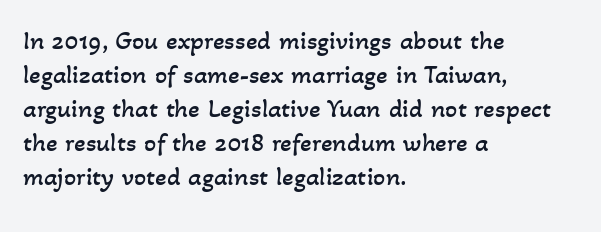
The image shows 27 px text type; set left-aligned, normal line spacing (1.26x), normal letter spacing, not underlined.
